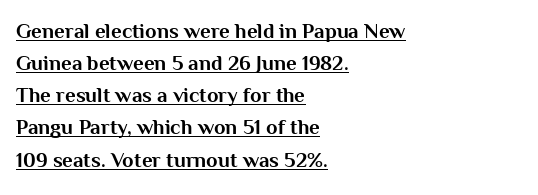
The image shows 21 px bold type, upright; set left-aligned, normal line spacing (1.53x), normal letter spacing, underlined.
